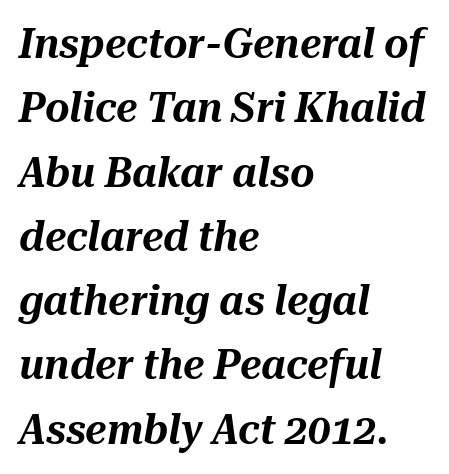
The image shows 42 px text type, italic (leaning right); set left-aligned, normal line spacing (1.53x), normal letter spacing, not underlined; medium stroke contrast and a medium x-height.
